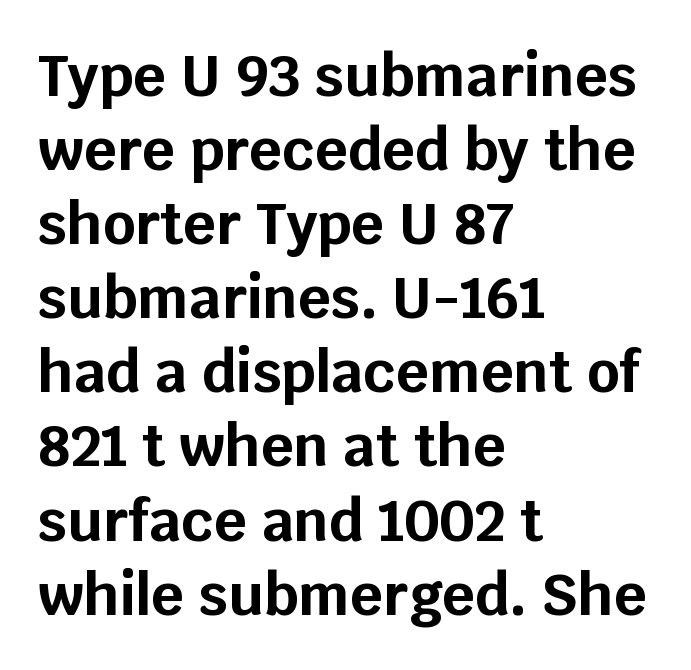
Q: Is the text bold? A: Yes.
Q: Is the text italic (slanted)? A: No, it is upright.
Q: Is the typeface a serif or a sans-serif typeface? A: Sans-serif.
Q: Is the text underlined? A: No.
Q: How is the paragraph aligned? A: Left-aligned.
Q: Is the spacing between letters normal or unusually wide? A: Normal.
Q: Is the spacing between lines tight, normal or loose? A: Normal.
Q: Width (condensed, normal, or wide)? A: Normal.
Q: Stroke contrast? A: Low.
Q: x-height? A: Large.
Q: Monospaced? A: No.
